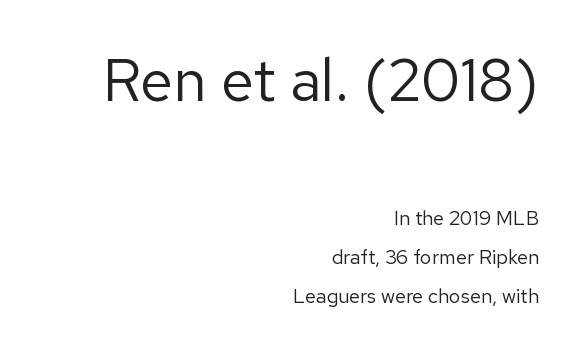
{"serif": "no", "italic": "no", "bold": "no", "weight": "regular", "width": "normal", "stroke_contrast": "low", "x_height": "medium", "monospaced": "no", "underline": "no", "align": "right", "line_spacing": "loose", "line_spacing_ratio": 1.95, "letter_spacing": "normal", "letter_spacing_em": 0.0, "larger_block": "first", "size_ratio": 3.0, "glyph_px": 60}
